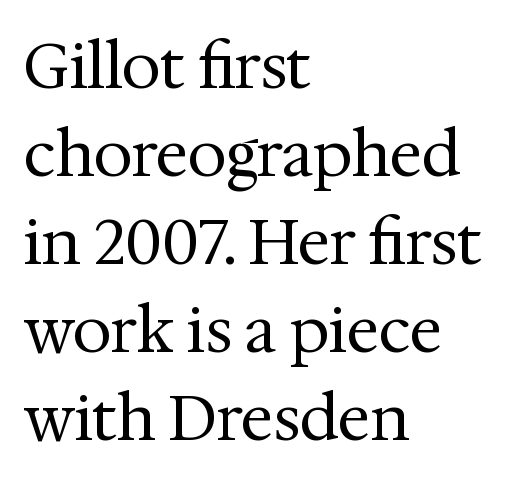
The image shows 62 px regular-weight serif type, upright; set left-aligned, normal line spacing (1.42x), normal letter spacing, not underlined; medium stroke contrast and a medium x-height.
